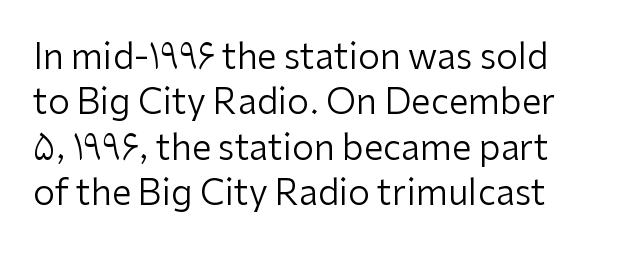
The image shows 35 px regular-weight sans-serif type, upright; set normal line spacing (1.3x), normal letter spacing, not underlined; low stroke contrast and a medium x-height.
